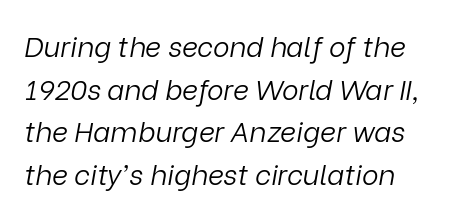
Q: Is the text bold? A: No.
Q: Is the text italic (slanted)? A: Yes, it leans right by about 9 degrees.
Q: Is the text underlined? A: No.
Q: How is the paragraph aligned? A: Left-aligned.
Q: Is the spacing between letters normal or unusually wide? A: Normal.
Q: Is the spacing between lines tight, normal or loose? A: Normal.
Q: Width (condensed, normal, or wide)? A: Normal.
Q: Stroke contrast? A: Low.
Q: x-height? A: Medium.
Q: Monospaced? A: No.
